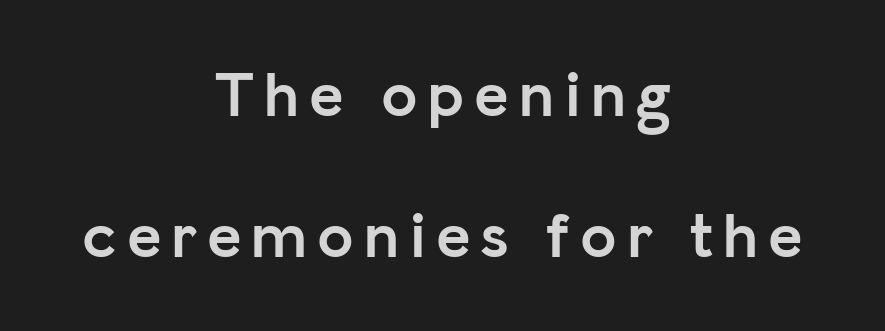
The image shows 65 px semibold sans-serif type, upright; set centered, loose line spacing (2.17x), not underlined; low stroke contrast and a medium x-height.
